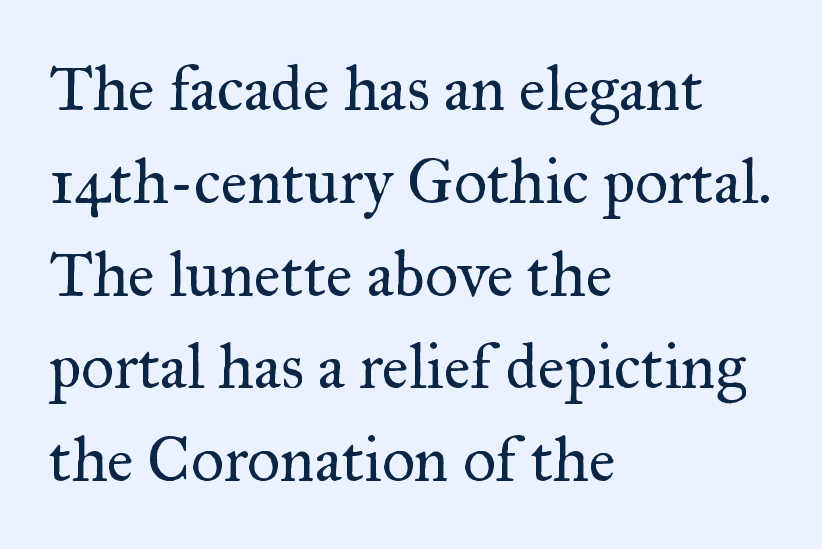
Serif or sans? Serif — the stroke terminals have little feet. The ragged edge is on the right, which tells us the setting is flush left. The typesetting does not lean heavy: it is not bold. The vertical gap from one line to the next is medium. Nobody touched the tracking dial on this one. The passage shown is typed in a proportional face where columns would drift.
